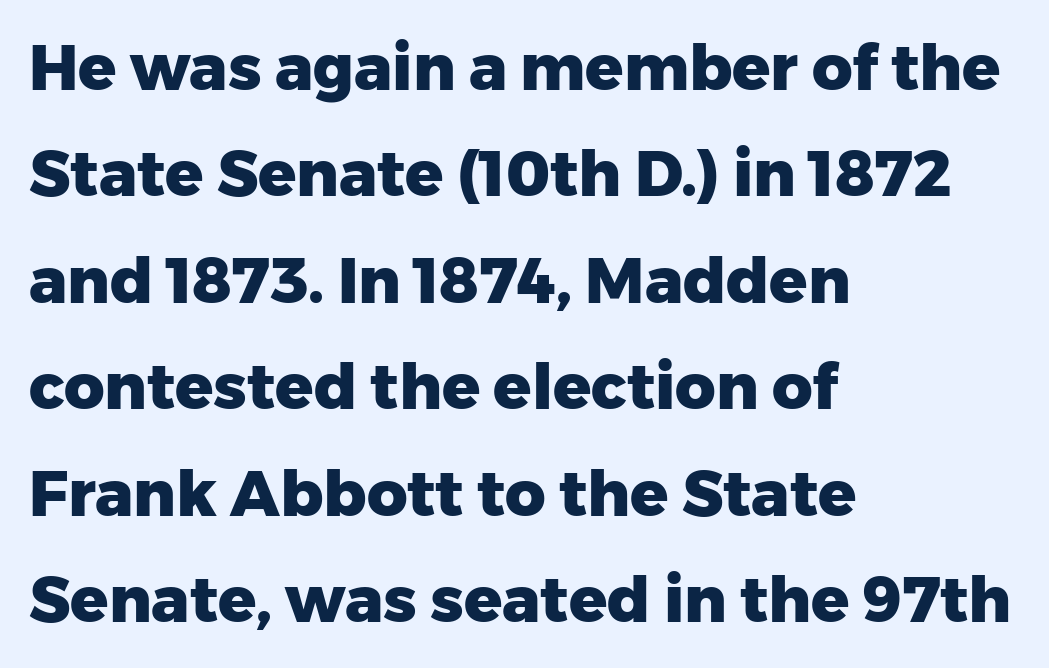
Normally led — the rows are evenly, conventionally spaced. Pretty heavy lettering here — definitely bold. Are there feet on the stems? There aren't — it's a sans. Descenders hang freely into open space. Character widths vary here, with narrow letters taking less room than wide ones.
